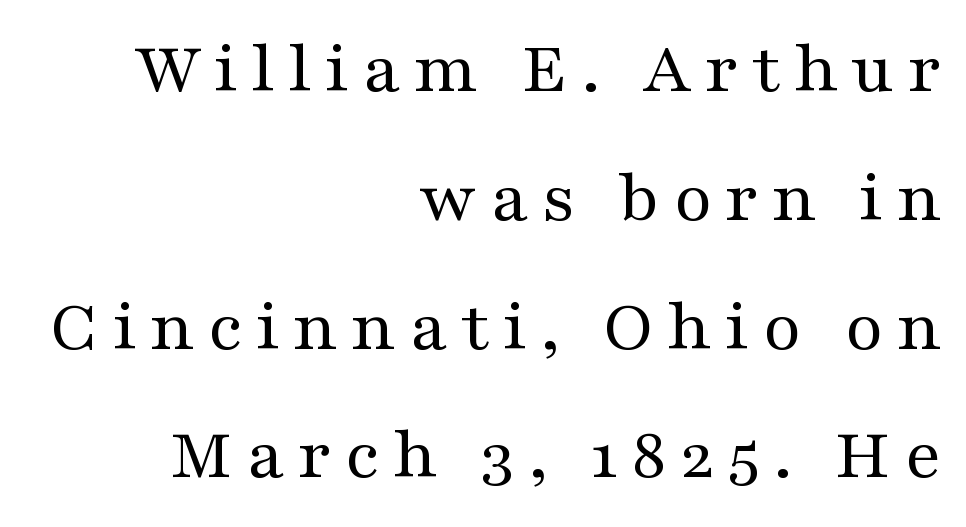
The image shows 74 px regular-weight, wide serif type, upright; set right-aligned, line spacing 1.74x, not underlined; medium stroke contrast and a medium x-height.
